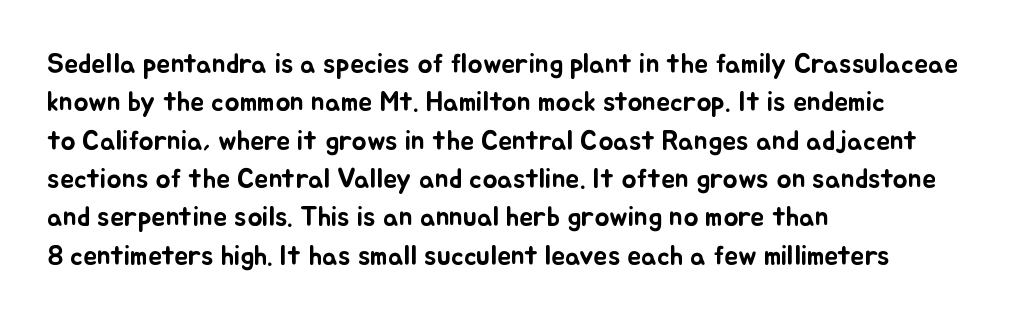
The setting favours the left margin, as ordinary paragraphs usually do. In terms of letterspacing, this is plain default setting. These lines are rendered in a variable-pitch font. The letters stand upright; this is a roman face. Underline: absent.
